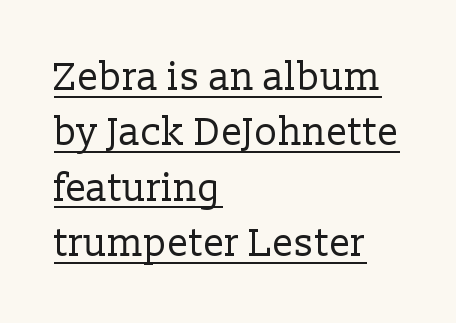
Q: Is the text bold? A: No.
Q: Is the text italic (slanted)? A: No, it is upright.
Q: Is the typeface a serif or a sans-serif typeface? A: Serif.
Q: Is the text underlined? A: Yes.
Q: How is the paragraph aligned? A: Left-aligned.
Q: Is the spacing between letters normal or unusually wide? A: Normal.
Q: Is the spacing between lines tight, normal or loose? A: Normal.
Q: Width (condensed, normal, or wide)? A: Normal.
Q: Stroke contrast? A: Low.
Q: x-height? A: Medium.
Q: Monospaced? A: No.
